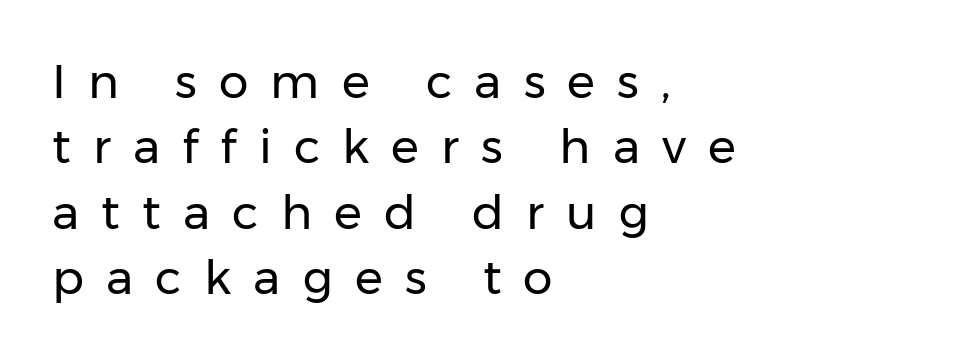
{"serif": "no", "italic": "no", "bold": "no", "weight": "regular", "width": "normal", "stroke_contrast": "low", "x_height": "medium", "monospaced": "no", "underline": "no", "align": "left", "line_spacing": "normal", "line_spacing_ratio": 1.39, "letter_spacing": "wide", "letter_spacing_em": 0.47, "glyph_px": 47}
